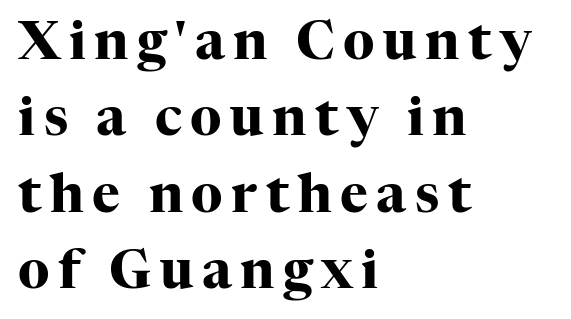
In terms of letterform style, serifs are clearly present. Tall strokes in this sample are plumb rather than angled. The rendering uses a bold face; every stroke is thick and dark. Has an underline been added? It has not. The passage shown is typed in a proportional face where columns would drift. This sample is left-justified, so line endings fall wherever the words run out.
